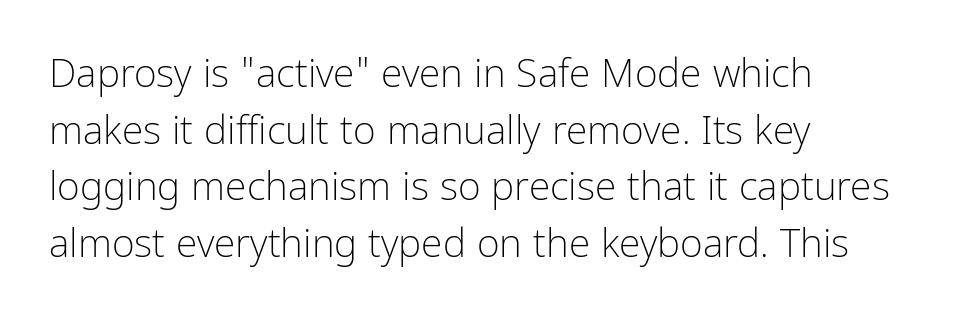
The image shows 39 px light, condensed sans-serif type, upright; set left-aligned, normal line spacing (1.45x), normal letter spacing, not underlined; low stroke contrast and a medium x-height.
